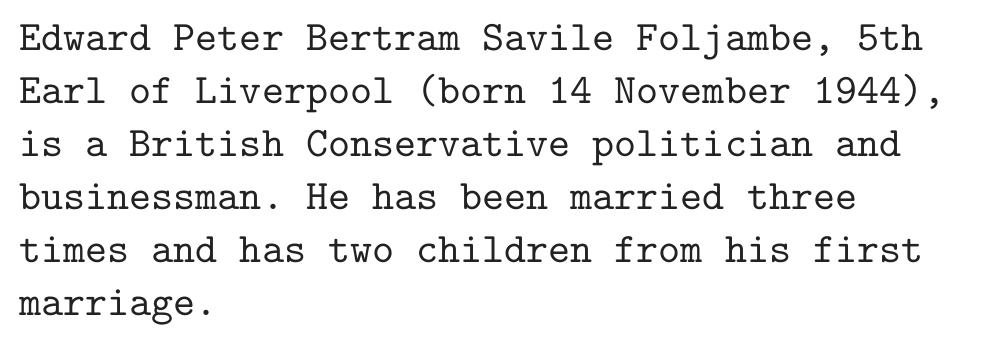
{"serif": "yes", "italic": "no", "width": "normal", "stroke_contrast": "low", "x_height": "medium", "monospaced": "yes", "underline": "no", "align": "left", "line_spacing": "normal", "line_spacing_ratio": 1.26, "letter_spacing": "normal", "letter_spacing_em": 0.0, "glyph_px": 42}
